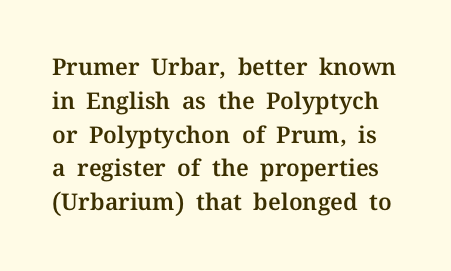
The image shows 23 px text type, upright; set normal line spacing (1.47x), normal letter spacing, not underlined.
